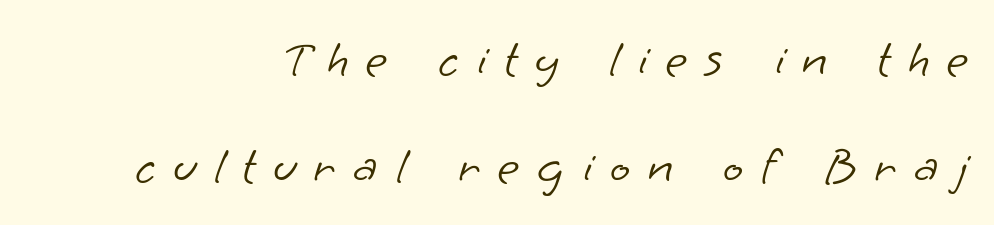
{"serif": "no", "bold": "no", "weight": "light", "width": "normal", "stroke_contrast": "low", "x_height": "small", "monospaced": "no", "underline": "no", "line_spacing": "loose", "line_spacing_ratio": 2.01, "letter_spacing": "wide", "letter_spacing_em": 0.33, "glyph_px": 53}
